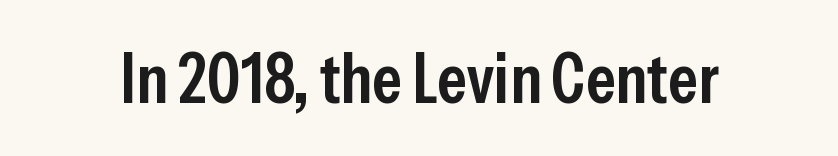
{"serif": "no", "italic": "no", "bold": "semi", "weight": "semibold", "width": "condensed", "stroke_contrast": "low", "x_height": "medium", "monospaced": "no", "underline": "no", "letter_spacing": "normal", "letter_spacing_em": 0.0, "glyph_px": 70}
